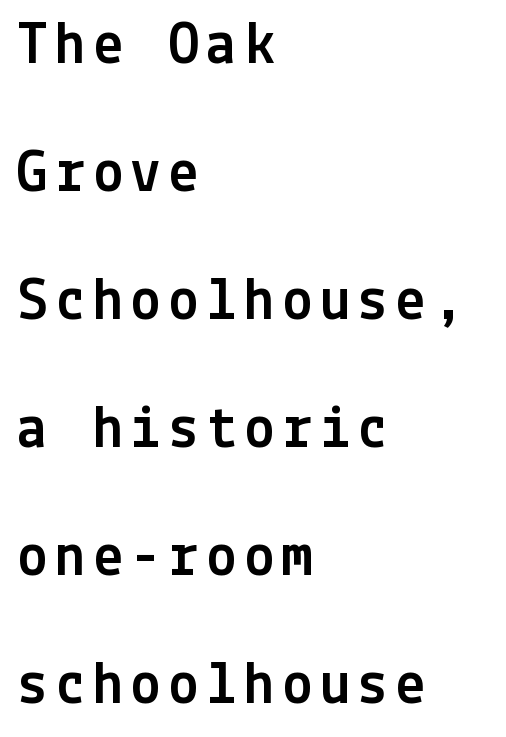
{"serif": "no", "italic": "no", "width": "normal", "x_height": "medium", "underline": "no", "align": "left", "line_spacing": "loose", "line_spacing_ratio": 2.1, "glyph_px": 61}
